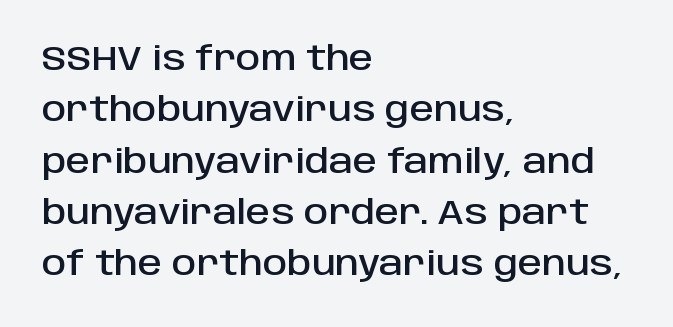
{"serif": "no", "italic": "no", "width": "normal", "stroke_contrast": "low", "x_height": "large", "monospaced": "no", "underline": "no", "align": "left", "line_spacing": "normal", "line_spacing_ratio": 1.51, "letter_spacing": "normal", "letter_spacing_em": 0.0, "glyph_px": 34}
